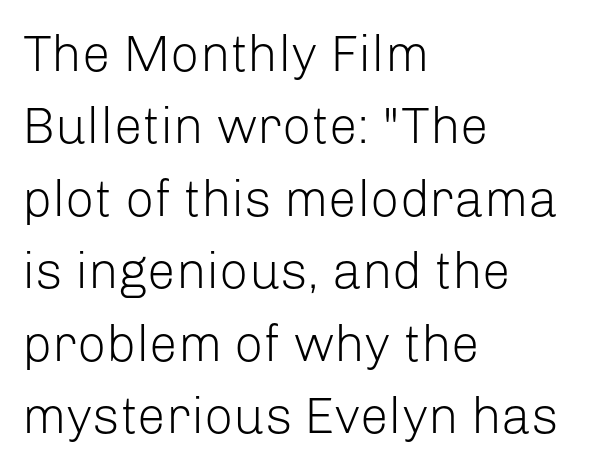
Q: Is the text bold? A: No.
Q: Is the text italic (slanted)? A: No, it is upright.
Q: Is the typeface a serif or a sans-serif typeface? A: Sans-serif.
Q: Is the text underlined? A: No.
Q: How is the paragraph aligned? A: Left-aligned.
Q: Is the spacing between letters normal or unusually wide? A: Normal.
Q: Is the spacing between lines tight, normal or loose? A: Normal.
Q: Width (condensed, normal, or wide)? A: Normal.
Q: Stroke contrast? A: Low.
Q: x-height? A: Medium.
Q: Monospaced? A: No.
